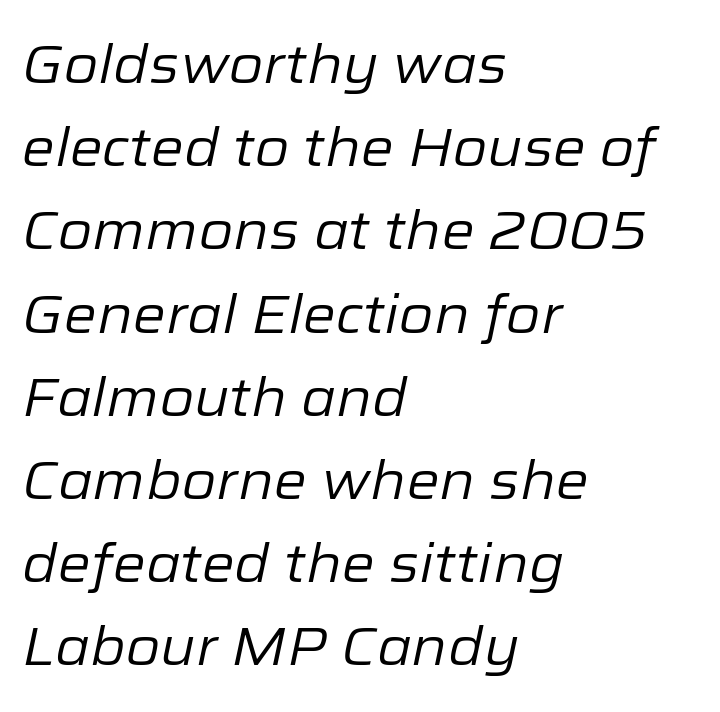
Style check: oblique. Heft: none added — not bold. The face used here is rendered with its standard letterfit. Line starts are locked; line ends wander. Leading: standard.
